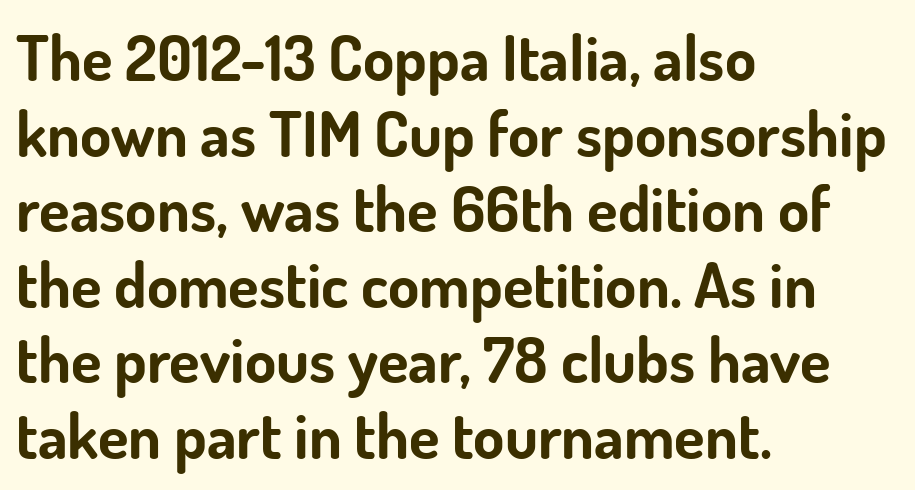
The image shows 63 px bold sans-serif type, upright; set left-aligned, line spacing 1.2x, normal letter spacing, not underlined; low stroke contrast and a small x-height.
